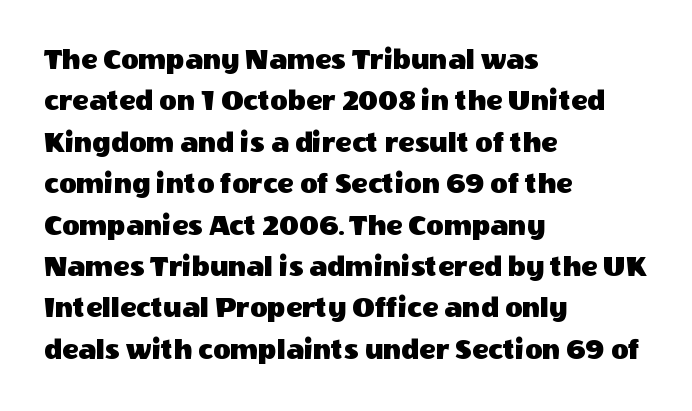
The image shows 30 px sans-serif type, upright; set left-aligned, normal line spacing (1.38x), normal letter spacing, not underlined; a large x-height.
